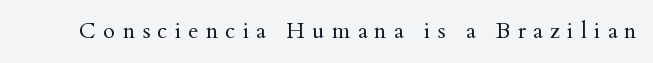
Is the letter spacing exaggerated? Yes — the characters are pushed far apart. Has an underline been added? It has not. Italic? Not at all — the glyphs are vertical. The letterforms sit at book weight or below.
